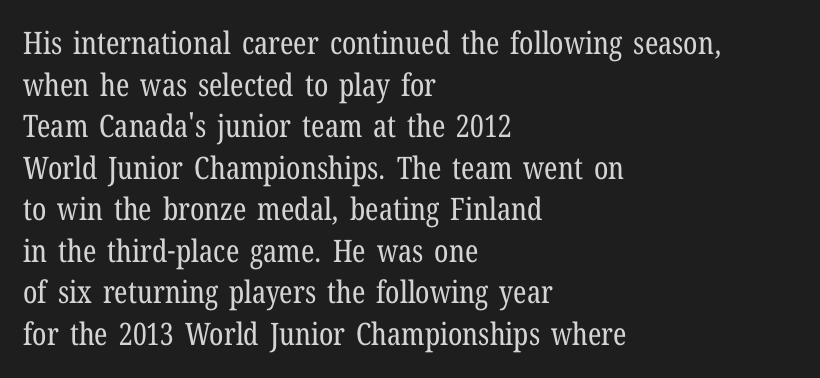
Q: Is the text bold? A: No.
Q: Is the text italic (slanted)? A: No, it is upright.
Q: Is the typeface a serif or a sans-serif typeface? A: Serif.
Q: Is the text underlined? A: No.
Q: How is the paragraph aligned? A: Left-aligned.
Q: Is the spacing between letters normal or unusually wide? A: Normal.
Q: Is the spacing between lines tight, normal or loose? A: Normal.
Q: Width (condensed, normal, or wide)? A: Condensed.
Q: Stroke contrast? A: Low.
Q: x-height? A: Medium.
Q: Monospaced? A: No.
